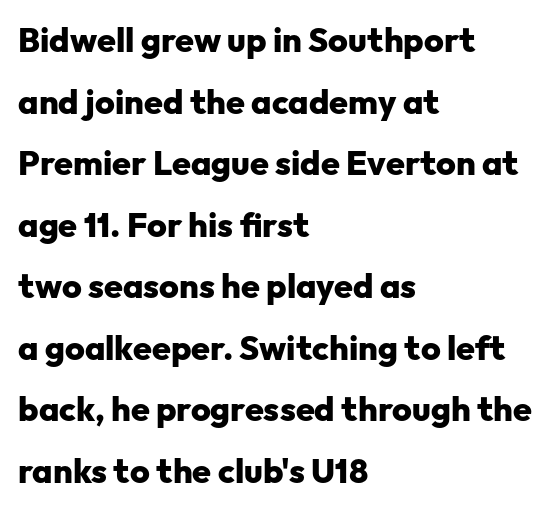
Q: Is the text bold? A: Yes.
Q: Is the text italic (slanted)? A: No, it is upright.
Q: Is the typeface a serif or a sans-serif typeface? A: Sans-serif.
Q: Is the text underlined? A: No.
Q: How is the paragraph aligned? A: Left-aligned.
Q: Is the spacing between letters normal or unusually wide? A: Normal.
Q: Width (condensed, normal, or wide)? A: Normal.
Q: Stroke contrast? A: Low.
Q: x-height? A: Medium.
Q: Monospaced? A: No.
